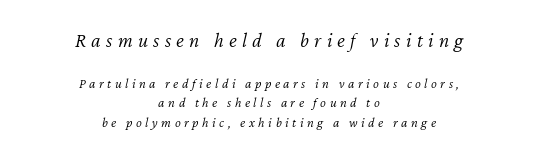
The image shows 21 px text type, italic (leaning right); set centered, normal line spacing (1.42x), unusually wide letter spacing (+0.25 em), not underlined; the first (top) block is 1.5x larger.
